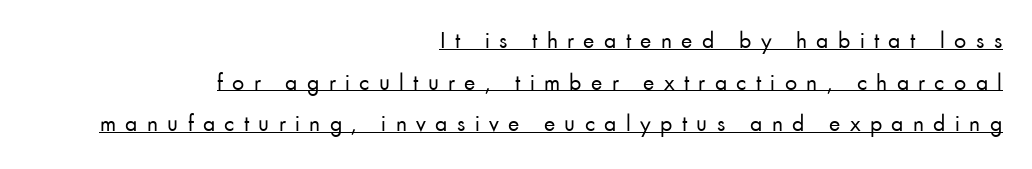
{"italic": "no", "bold": "no", "underline": "yes", "align": "right", "line_spacing_ratio": 1.73, "letter_spacing": "wide", "letter_spacing_em": 0.39, "glyph_px": 24}
